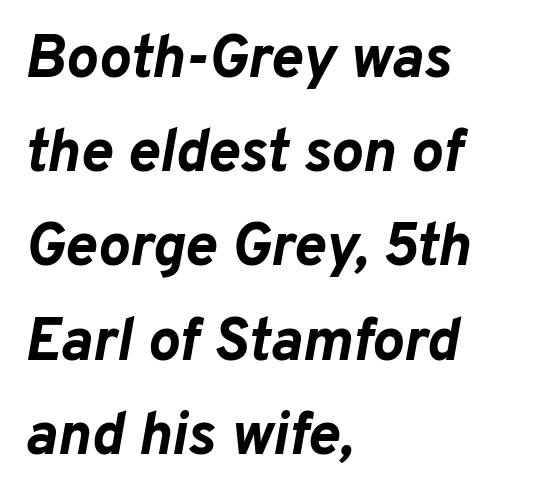
{"italic": "yes", "lean": "right", "slant_degrees": 10, "bold": "yes", "weight": "bold", "width": "normal", "stroke_contrast": "low", "x_height": "medium", "monospaced": "no", "underline": "no", "align": "left", "line_spacing": "normal", "line_spacing_ratio": 1.57, "letter_spacing": "normal", "letter_spacing_em": 0.0, "glyph_px": 60}
